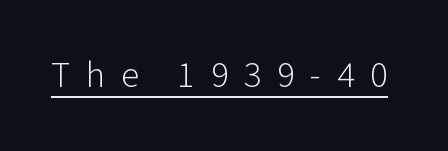
Each stroke keeps to a modest, everyday thickness or less. Somebody hit Ctrl+U on this one — the words are underlined. The text was rendered using a sans face with plain stroke endings. The letters advance in unequal steps, a hallmark of proportional type.
